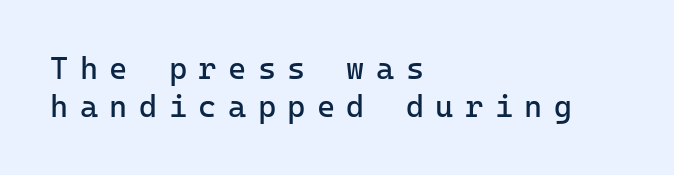
The image shows 31 px regular-weight sans-serif type, upright, monospaced; set left-aligned, line spacing 1.22x, unusually wide letter spacing (+0.37 em), not underlined; low stroke contrast and a medium x-height.
